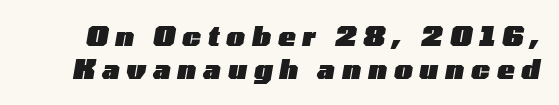
The image shows 26 px bold type, italic (leaning right); set normal line spacing (1.26x), unusually wide letter spacing (+0.27 em), not underlined.
